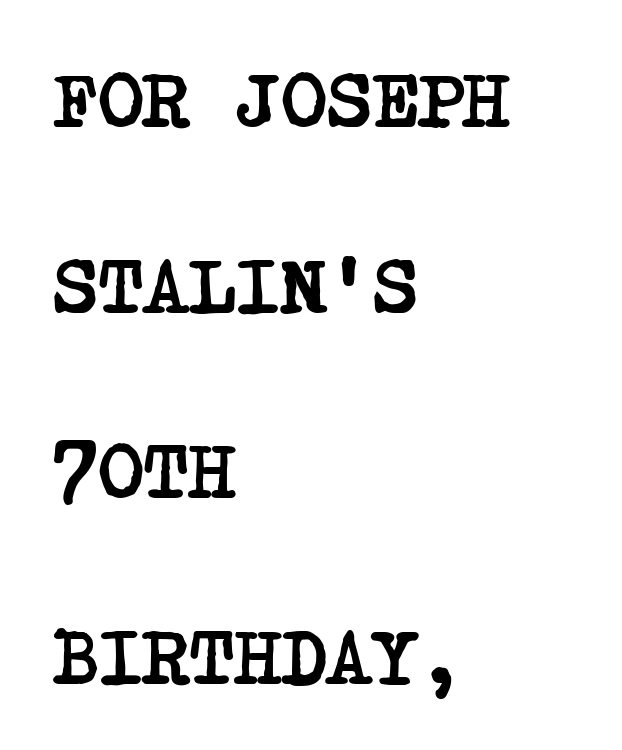
The paragraph shown leans on its left margin. The rendering shows small feet on the letterforms — a serif design. Clear beneath every line of the passage. Every letter is thick-stroked: bold, no question.
